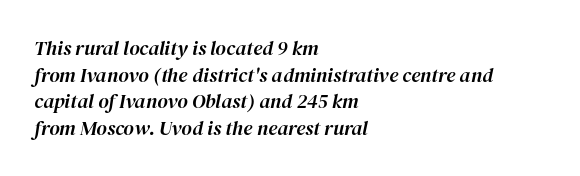
{"italic": "yes", "lean": "right", "slant_degrees": 12, "underline": "no", "align": "left", "line_spacing": "normal", "line_spacing_ratio": 1.33, "letter_spacing": "normal", "letter_spacing_em": 0.0, "glyph_px": 20}
